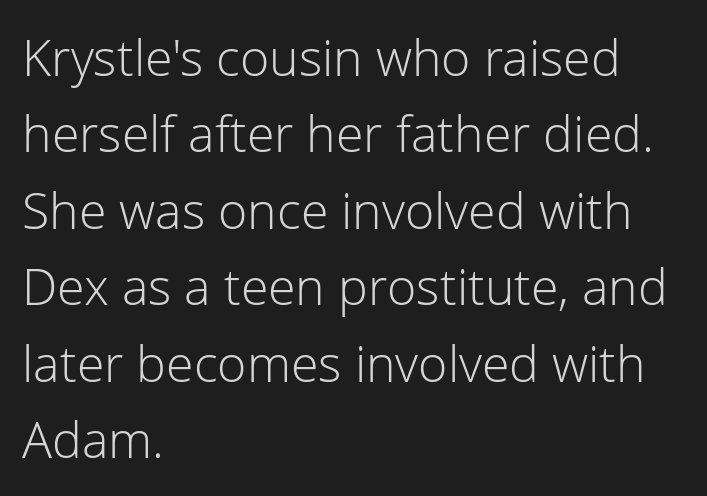
Q: Is the text bold? A: No.
Q: Is the text italic (slanted)? A: No, it is upright.
Q: Is the typeface a serif or a sans-serif typeface? A: Sans-serif.
Q: Is the text underlined? A: No.
Q: How is the paragraph aligned? A: Left-aligned.
Q: Is the spacing between letters normal or unusually wide? A: Normal.
Q: Is the spacing between lines tight, normal or loose? A: Normal.
Q: Width (condensed, normal, or wide)? A: Normal.
Q: Stroke contrast? A: Low.
Q: x-height? A: Medium.
Q: Monospaced? A: No.
